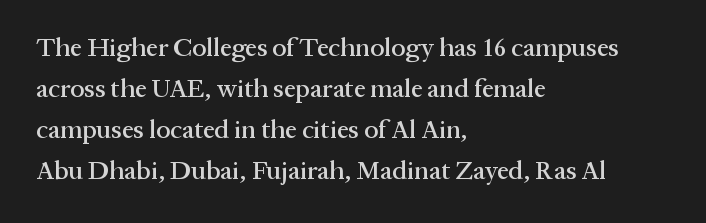
The image shows 26 px text type, upright; set left-aligned, normal line spacing (1.58x), normal letter spacing, not underlined.
